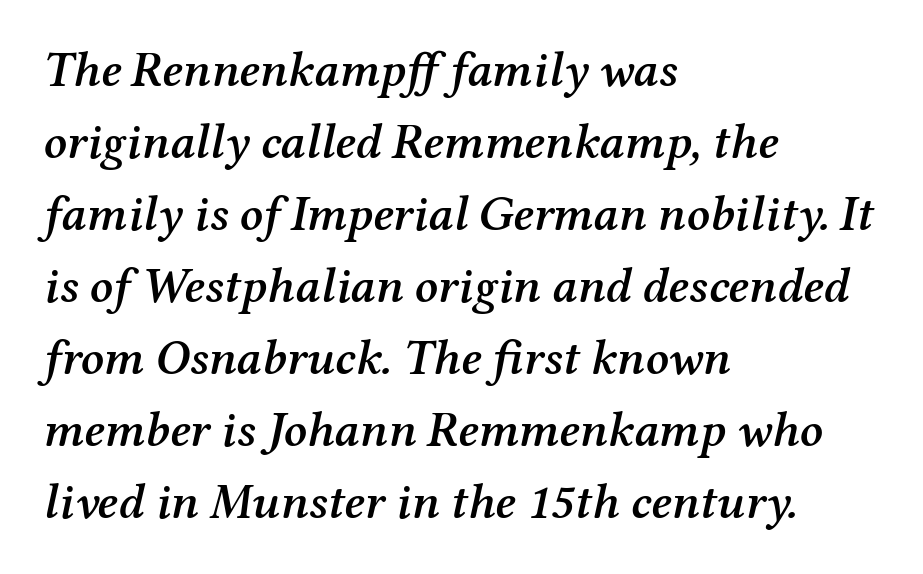
{"serif": "yes", "italic": "yes", "lean": "right", "slant_degrees": 12, "bold": "semi", "weight": "semibold", "width": "normal", "stroke_contrast": "medium", "x_height": "medium", "monospaced": "no", "underline": "no", "align": "left", "line_spacing": "normal", "line_spacing_ratio": 1.47, "letter_spacing": "normal", "letter_spacing_em": 0.0, "glyph_px": 49}
